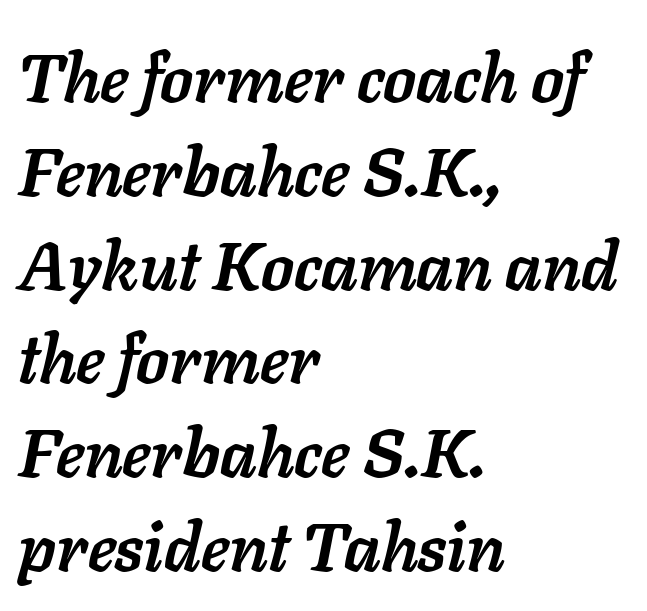
{"italic": "yes", "lean": "right", "slant_degrees": 11, "bold": "yes", "weight": "semibold", "width": "normal", "stroke_contrast": "low", "x_height": "medium", "monospaced": "no", "underline": "no", "align": "left", "line_spacing": "normal", "line_spacing_ratio": 1.4, "letter_spacing": "normal", "letter_spacing_em": 0.0, "glyph_px": 67}
